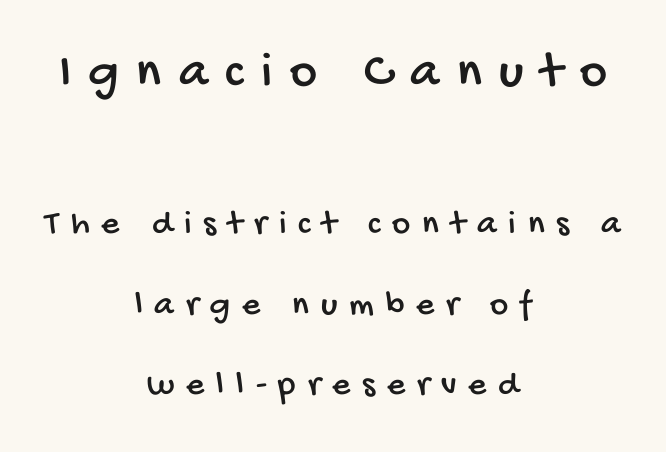
Nobody drew a line under any word here. In terms of leading, this rendering errs on the spacious side. The emphasis by scale lands on block number one, above. Grotesque or geometric, the face here clearly has no serifs. Neither beginnings nor endings align; midpoints do. These lines are rendered in a variable-pitch font.
